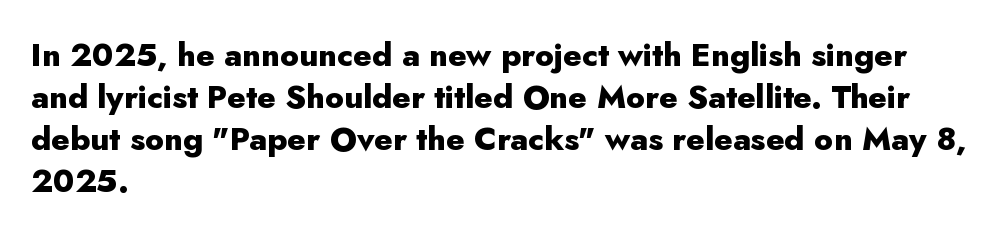
Q: Is the text bold? A: Yes.
Q: Is the text italic (slanted)? A: No, it is upright.
Q: Is the typeface a serif or a sans-serif typeface? A: Sans-serif.
Q: Is the text underlined? A: No.
Q: How is the paragraph aligned? A: Left-aligned.
Q: Is the spacing between letters normal or unusually wide? A: Normal.
Q: Is the spacing between lines tight, normal or loose? A: Normal.
Q: Width (condensed, normal, or wide)? A: Normal.
Q: Stroke contrast? A: Low.
Q: x-height? A: Small.
Q: Monospaced? A: No.
